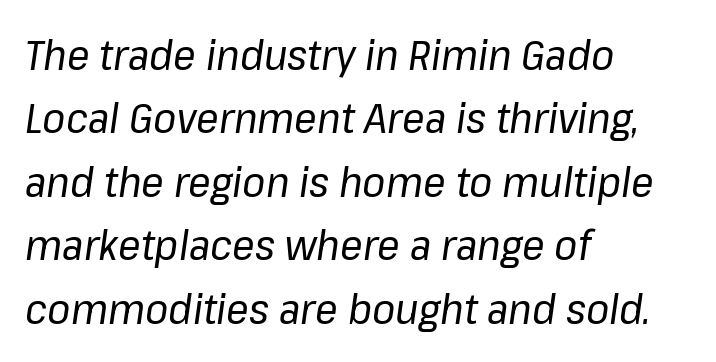
{"italic": "yes", "lean": "right", "slant_degrees": 8, "bold": "no", "weight": "regular", "width": "normal", "stroke_contrast": "low", "x_height": "medium", "monospaced": "no", "underline": "no", "align": "left", "line_spacing": "normal", "line_spacing_ratio": 1.51, "letter_spacing": "normal", "letter_spacing_em": 0.0, "glyph_px": 42}
